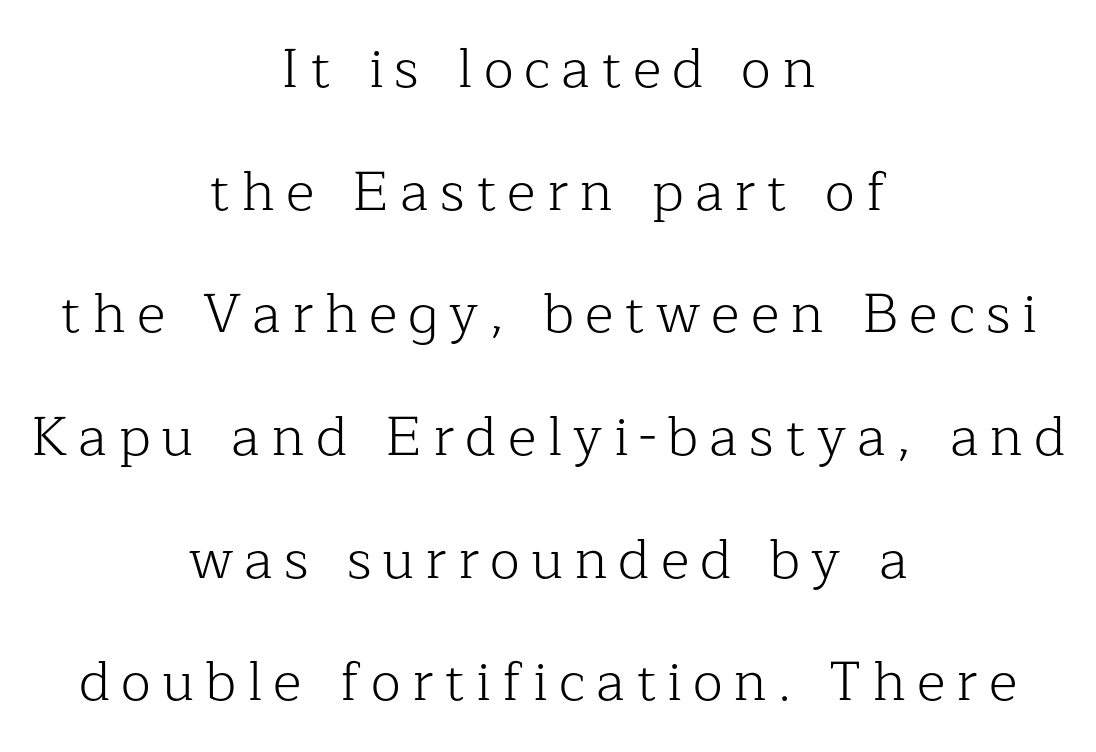
{"serif": "yes", "italic": "no", "bold": "no", "weight": "light", "width": "normal", "stroke_contrast": "low", "x_height": "medium", "monospaced": "no", "underline": "no", "align": "center", "line_spacing": "loose", "line_spacing_ratio": 2.23, "letter_spacing": "wide", "letter_spacing_em": 0.2, "glyph_px": 55}
